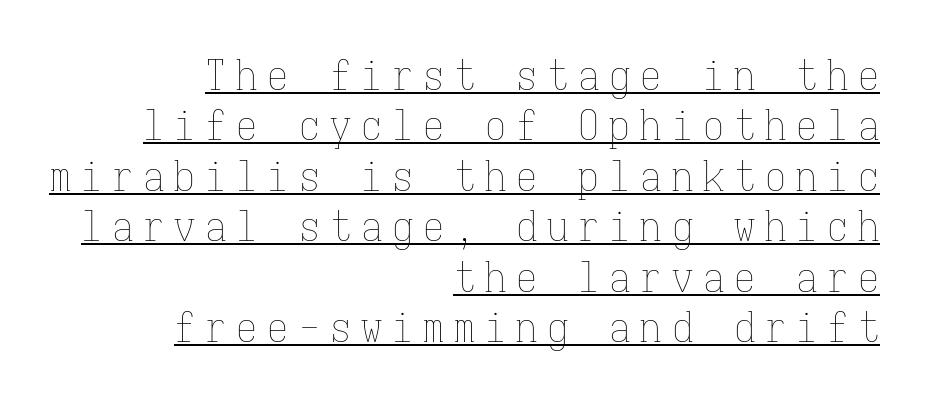
Q: Is the text bold? A: No.
Q: Is the text italic (slanted)? A: No, it is upright.
Q: Is the text underlined? A: Yes.
Q: How is the paragraph aligned? A: Right-aligned.
Q: Is the spacing between letters normal or unusually wide? A: Unusually wide.
Q: Width (condensed, normal, or wide)? A: Condensed.
Q: Stroke contrast? A: Low.
Q: x-height? A: Medium.
Q: Monospaced? A: Yes.
